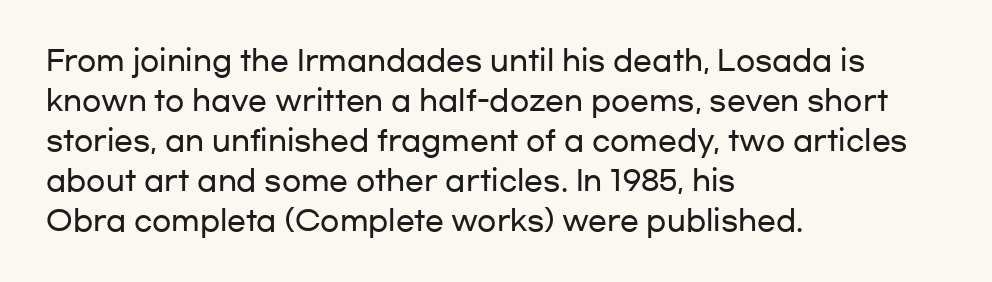
{"serif": "no", "italic": "no", "width": "wide", "stroke_contrast": "low", "x_height": "medium", "monospaced": "no", "underline": "no", "align": "left", "line_spacing": "normal", "line_spacing_ratio": 1.43, "letter_spacing": "normal", "letter_spacing_em": 0.0, "glyph_px": 28}
